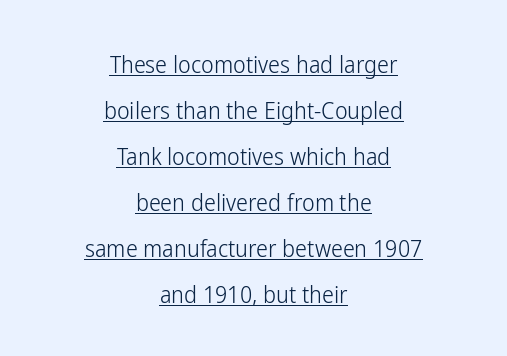
The image shows 24 px text type, upright; set centered, loose line spacing (1.92x), normal letter spacing, underlined.
